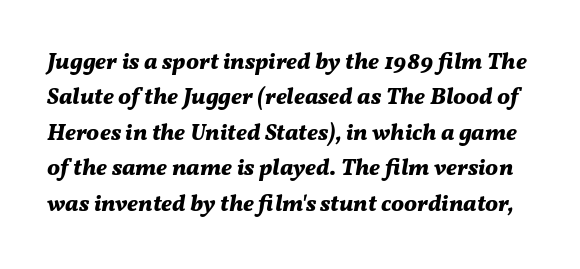
{"italic": "yes", "lean": "right", "slant_degrees": 11, "bold": "yes", "underline": "no", "line_spacing": "normal", "line_spacing_ratio": 1.54, "letter_spacing": "normal", "letter_spacing_em": 0.0, "glyph_px": 23}
